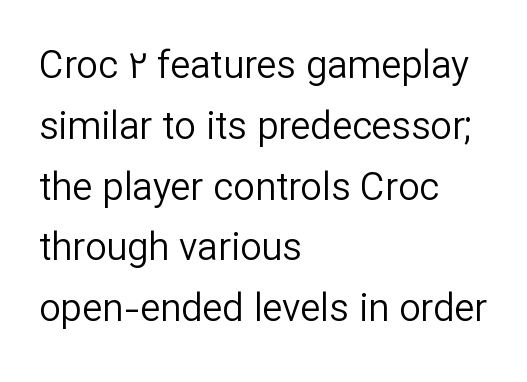
{"serif": "no", "italic": "no", "bold": "no", "weight": "regular", "width": "normal", "stroke_contrast": "low", "x_height": "medium", "monospaced": "no", "underline": "no", "align": "left", "line_spacing": "normal", "line_spacing_ratio": 1.6, "letter_spacing": "normal", "letter_spacing_em": 0.0, "glyph_px": 38}
